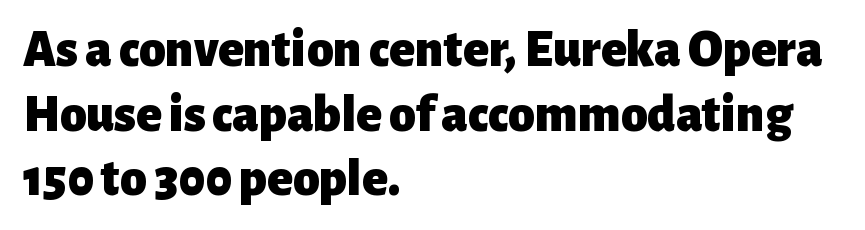
Q: Is the text bold? A: Yes.
Q: Is the text italic (slanted)? A: No, it is upright.
Q: Is the typeface a serif or a sans-serif typeface? A: Sans-serif.
Q: Is the text underlined? A: No.
Q: How is the paragraph aligned? A: Left-aligned.
Q: Is the spacing between letters normal or unusually wide? A: Normal.
Q: Width (condensed, normal, or wide)? A: Normal.
Q: Stroke contrast? A: Low.
Q: x-height? A: Medium.
Q: Monospaced? A: No.
